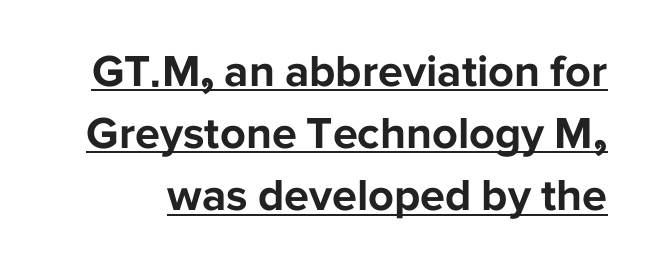
Q: Is the text bold? A: Yes.
Q: Is the text italic (slanted)? A: No, it is upright.
Q: Is the typeface a serif or a sans-serif typeface? A: Sans-serif.
Q: Is the text underlined? A: Yes.
Q: Is the spacing between letters normal or unusually wide? A: Normal.
Q: Is the spacing between lines tight, normal or loose? A: Normal.
Q: Width (condensed, normal, or wide)? A: Normal.
Q: Stroke contrast? A: Low.
Q: x-height? A: Medium.
Q: Monospaced? A: No.
